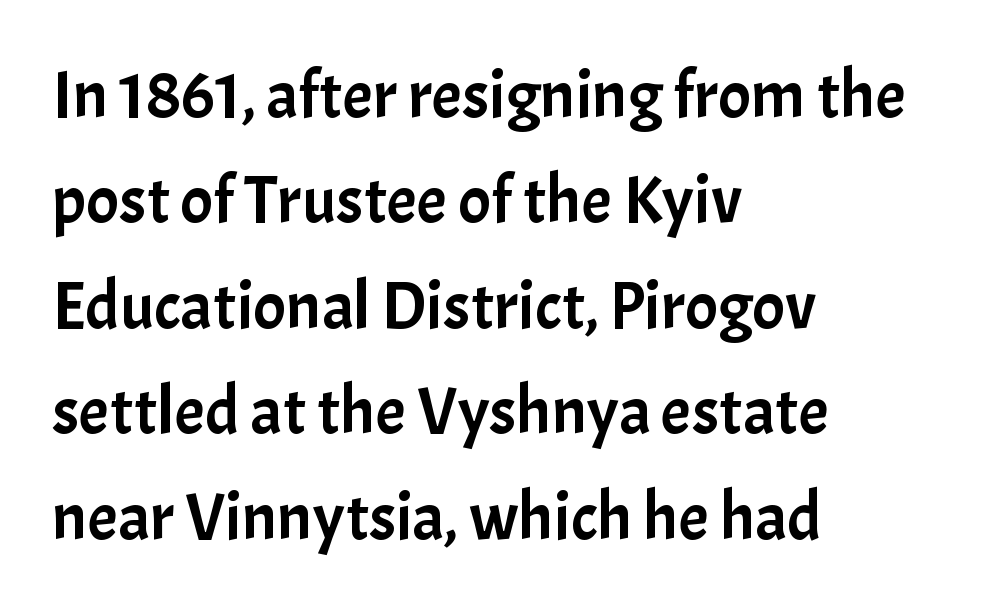
Q: Is the text italic (slanted)? A: No, it is upright.
Q: Is the typeface a serif or a sans-serif typeface? A: Sans-serif.
Q: Is the text underlined? A: No.
Q: How is the paragraph aligned? A: Left-aligned.
Q: Is the spacing between letters normal or unusually wide? A: Normal.
Q: Is the spacing between lines tight, normal or loose? A: Normal.
Q: Width (condensed, normal, or wide)? A: Normal.
Q: Stroke contrast? A: Low.
Q: x-height? A: Medium.
Q: Monospaced? A: No.
